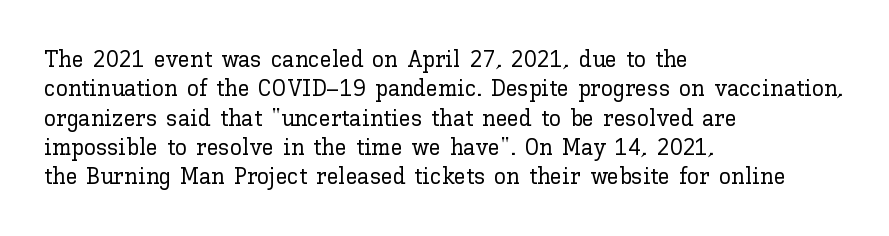
{"italic": "no", "underline": "no", "align": "left", "line_spacing_ratio": 1.22, "letter_spacing": "normal", "letter_spacing_em": 0.0, "glyph_px": 24}
